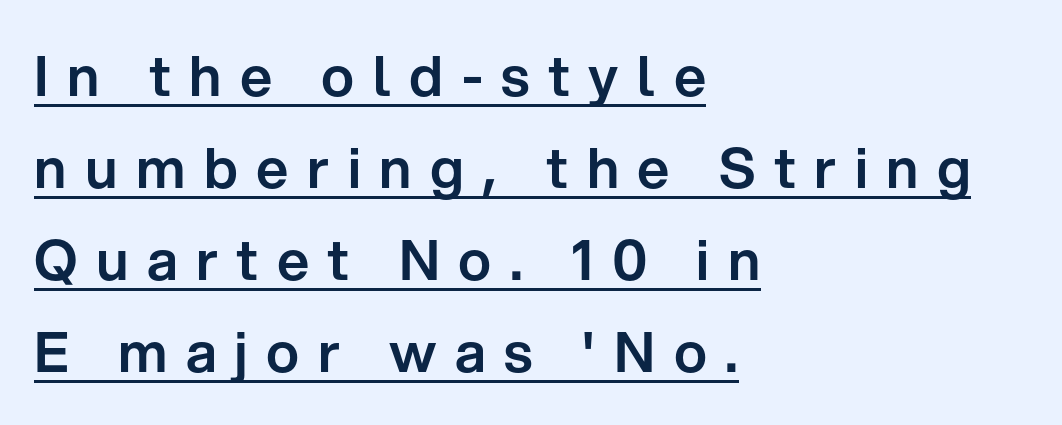
The image shows 56 px sans-serif type, upright; set left-aligned, normal line spacing (1.64x), unusually wide letter spacing (+0.33 em), underlined; low stroke contrast and a medium x-height.
